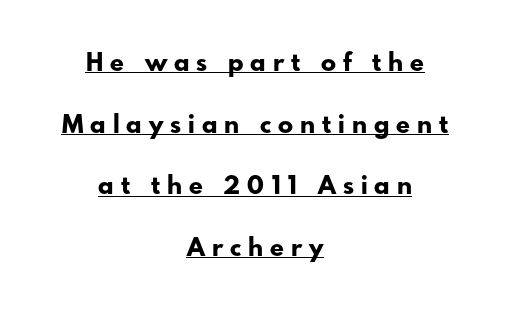
The image shows 25 px bold type, upright; set centered, loose line spacing (2.47x), unusually wide letter spacing (+0.28 em), underlined.
